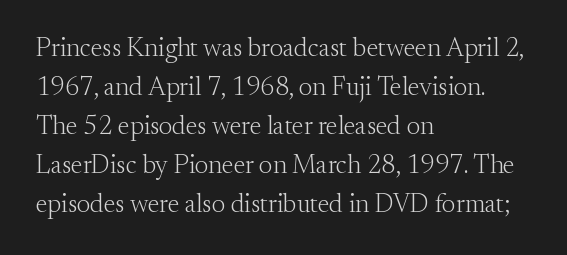
{"italic": "no", "bold": "no", "underline": "no", "align": "left", "line_spacing": "normal", "line_spacing_ratio": 1.5, "letter_spacing": "normal", "letter_spacing_em": 0.0, "glyph_px": 26}
